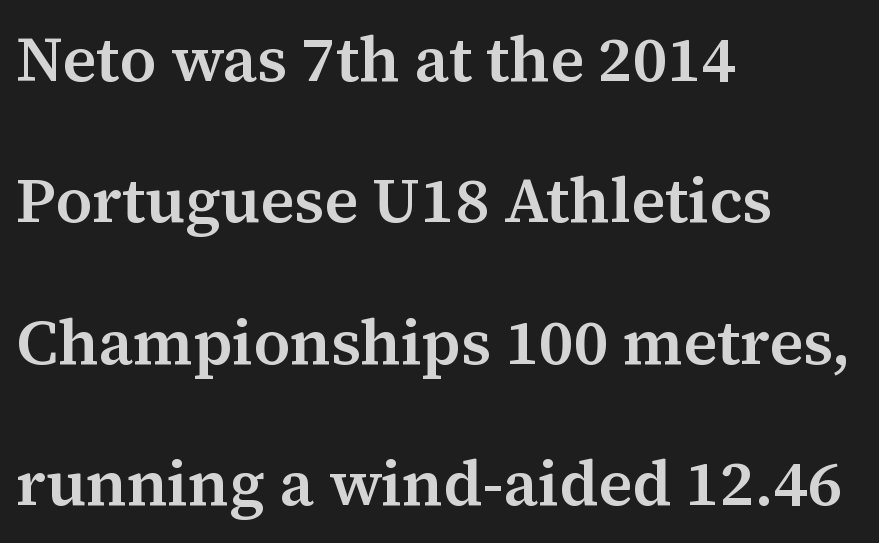
Q: Is the text bold? A: Semi-bold.
Q: Is the text italic (slanted)? A: No, it is upright.
Q: Is the typeface a serif or a sans-serif typeface? A: Serif.
Q: Is the text underlined? A: No.
Q: How is the paragraph aligned? A: Left-aligned.
Q: Is the spacing between letters normal or unusually wide? A: Normal.
Q: Is the spacing between lines tight, normal or loose? A: Loose.
Q: Width (condensed, normal, or wide)? A: Normal.
Q: Stroke contrast? A: Medium.
Q: x-height? A: Medium.
Q: Monospaced? A: No.
